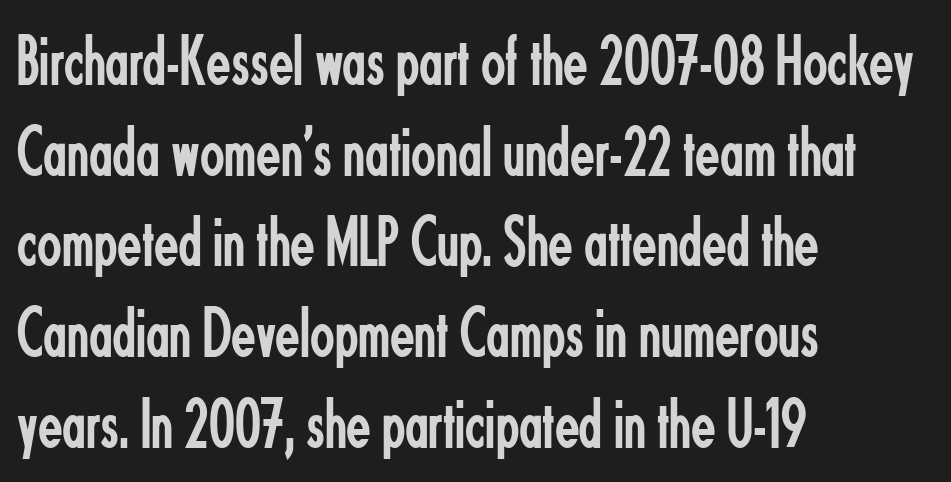
No extra tracking has been applied to these lines. Whoever set this chose a conventional vertical rhythm. You can tell from the bare stems that sans-serif type was used. Every character sits straight up, as roman type does.
